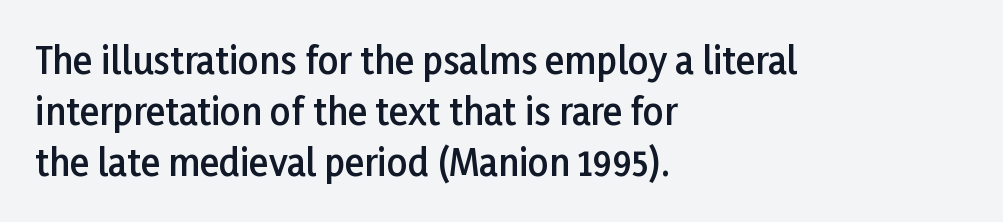
Look at the bottom of the vertical strokes: they stop flat, with no serifs. Look at the tracking — it's just the regular setting, nothing added. The specimen omits any rule beneath the text block's lines. This sample keeps an unexceptional amount of space between lines. The type sits square on the baseline with zero lean. The passage shown is typed in a proportional face where columns would drift.
